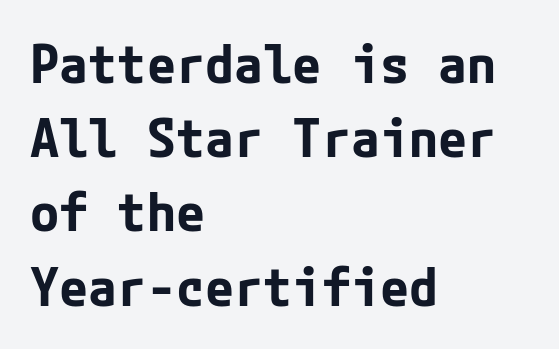
The image shows 53 px bold sans-serif type, upright; set left-aligned, normal line spacing (1.4x), normal letter spacing, not underlined; low stroke contrast and a medium x-height.
